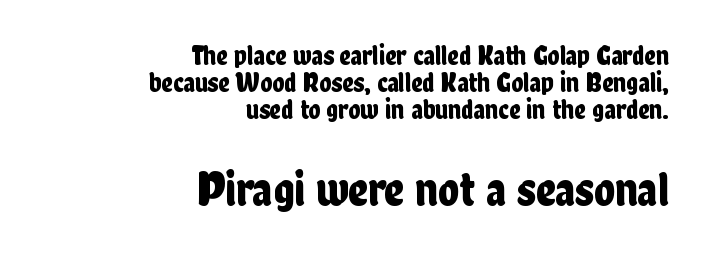
Q: Is the text italic (slanted)? A: No, it is upright.
Q: Is the typeface a serif or a sans-serif typeface? A: Sans-serif.
Q: Is the text underlined? A: No.
Q: How is the paragraph aligned? A: Right-aligned.
Q: Is the spacing between letters normal or unusually wide? A: Normal.
Q: Is the spacing between lines tight, normal or loose? A: Tight.
Q: Which block of text is set in a larger size, the first (top) or the second (bottom)? A: The second (bottom) one.
Q: Width (condensed, normal, or wide)? A: Condensed.
Q: Stroke contrast? A: Low.
Q: x-height? A: Medium.
Q: Monospaced? A: No.
